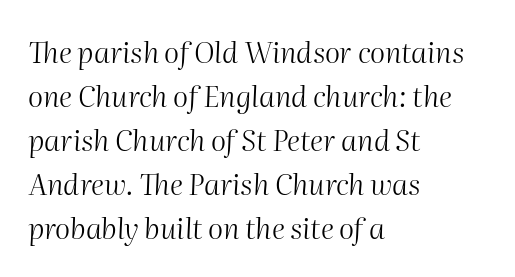
Underline: absent. You can tell it's italic because the verticals aren't actually vertical. The passage shown is typed in a proportional face where columns would drift. The passage shown has conventional tracking throughout.
